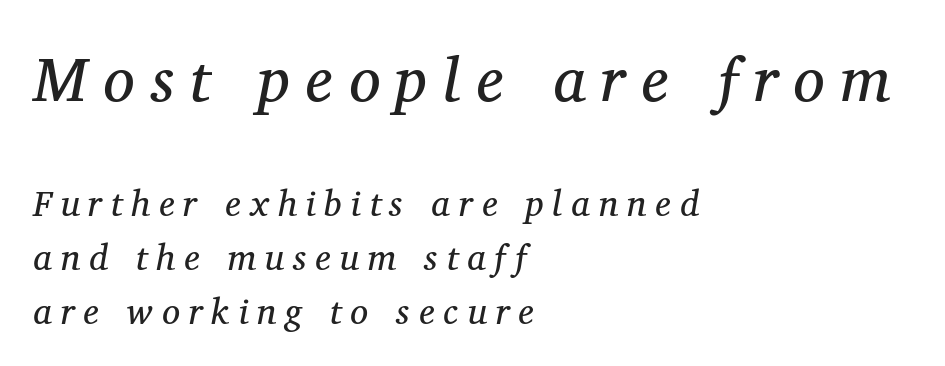
Q: Is the text bold? A: No.
Q: Is the text italic (slanted)? A: Yes, it leans right by about 11 degrees.
Q: Is the typeface a serif or a sans-serif typeface? A: Serif.
Q: Is the text underlined? A: No.
Q: How is the paragraph aligned? A: Left-aligned.
Q: Is the spacing between letters normal or unusually wide? A: Unusually wide.
Q: Is the spacing between lines tight, normal or loose? A: Normal.
Q: Which block of text is set in a larger size, the first (top) or the second (bottom)? A: The first (top) one.
Q: Width (condensed, normal, or wide)? A: Normal.
Q: Stroke contrast? A: Medium.
Q: x-height? A: Medium.
Q: Monospaced? A: No.
